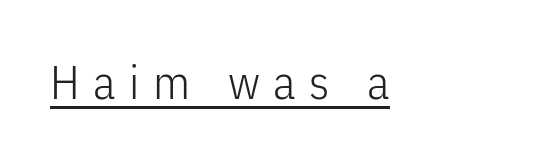
The image shows 47 px light, condensed sans-serif type, upright; set unusually wide letter spacing (+0.29 em), underlined; low stroke contrast and a medium x-height.
